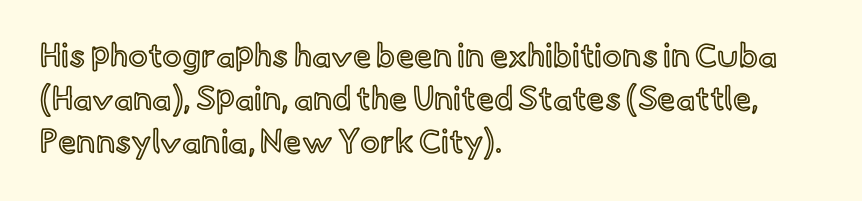
The image shows 33 px text type, upright; set left-aligned, normal line spacing (1.31x), normal letter spacing, not underlined; a small x-height.
